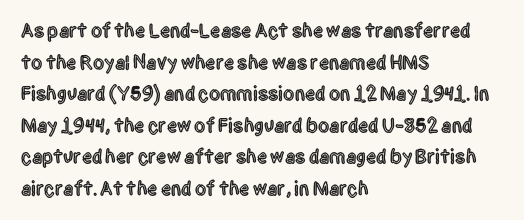
Q: Is the text italic (slanted)? A: No, it is upright.
Q: Is the text underlined? A: No.
Q: How is the paragraph aligned? A: Left-aligned.
Q: Is the spacing between letters normal or unusually wide? A: Normal.
Q: Is the spacing between lines tight, normal or loose? A: Normal.
